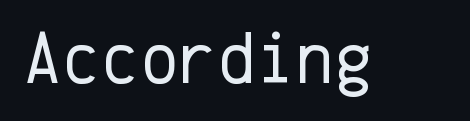
{"serif": "no", "italic": "no", "bold": "no", "weight": "regular", "width": "normal", "stroke_contrast": "low", "x_height": "medium", "monospaced": "yes", "underline": "no", "letter_spacing": "normal", "letter_spacing_em": 0.0, "glyph_px": 74}
